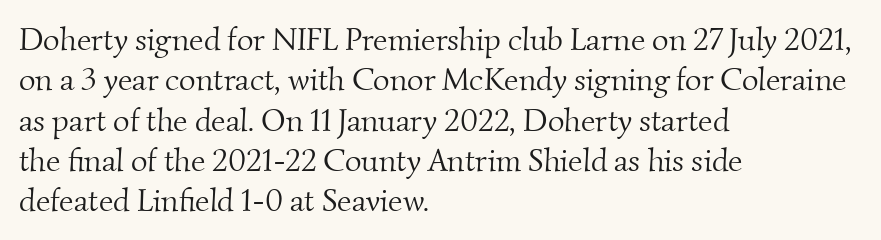
This sample uses a serif face. Descenders are the only things crossing below the line. The weight would be labelled regular, book, light, or lighter still. The ragged edge is on the right, which tells us the setting is flush left. Tracking here is standard; glyphs follow each other at the usual distance.
